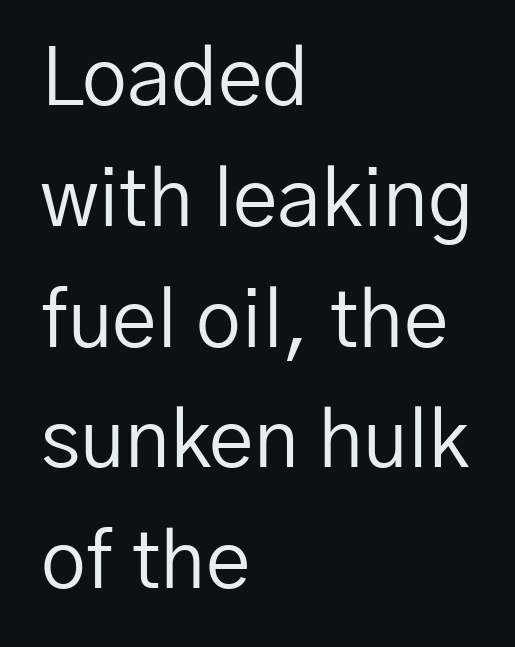
{"serif": "no", "italic": "no", "bold": "no", "weight": "regular", "width": "normal", "stroke_contrast": "low", "x_height": "medium", "monospaced": "no", "underline": "no", "align": "left", "line_spacing": "normal", "line_spacing_ratio": 1.51, "letter_spacing": "normal", "letter_spacing_em": 0.0, "glyph_px": 80}
